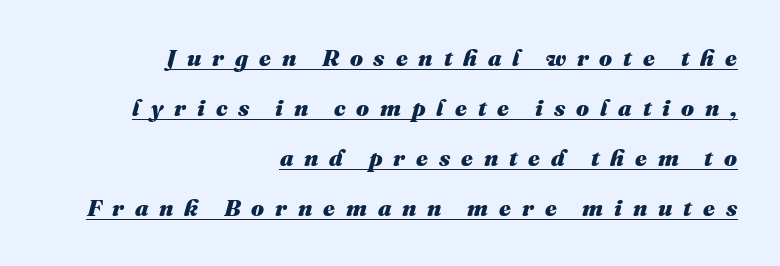
The image shows 23 px bold type, italic (leaning right); set right-aligned, loose line spacing (2.18x), unusually wide letter spacing (+0.47 em), underlined.
